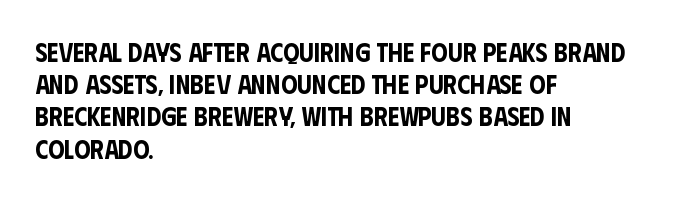
The image shows 26 px text type, upright; set left-aligned, line spacing 1.24x, normal letter spacing, not underlined.
